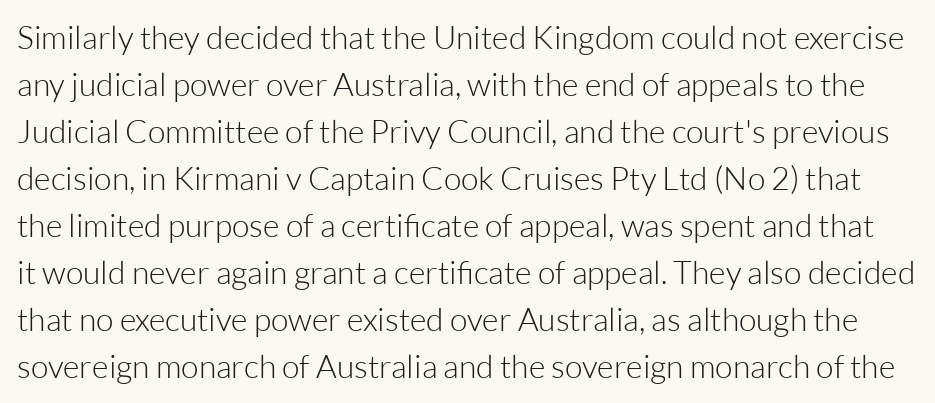
Students, note that the glyphs here touch the page at normal intervals. The weight tops out at a normal text grade. Is this a sans? Yes — the strokes have no serifs. Style check: upright. Compared with typical paragraphs, the rows here are spaced about the same. Do the characters align in a grid? No, the font is proportional.
